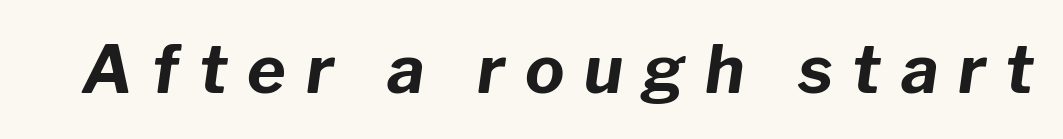
Q: Is the text bold? A: Yes.
Q: Is the text italic (slanted)? A: Yes, it leans right by about 8 degrees.
Q: Is the text underlined? A: No.
Q: Is the spacing between letters normal or unusually wide? A: Unusually wide.
Q: Width (condensed, normal, or wide)? A: Normal.
Q: Stroke contrast? A: Low.
Q: x-height? A: Medium.
Q: Monospaced? A: No.
